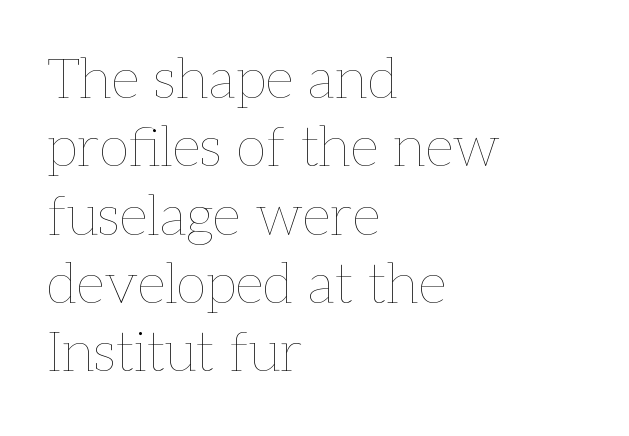
The image shows 56 px thin type, upright; set left-aligned, line spacing 1.22x, normal letter spacing, not underlined; low stroke contrast and a medium x-height.
